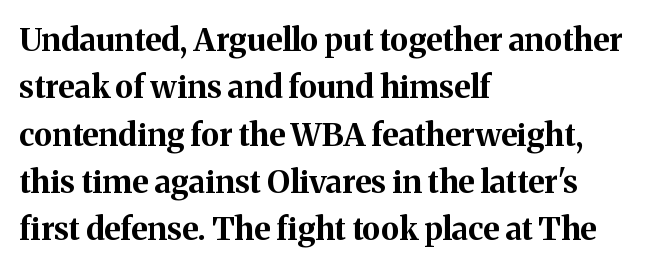
Q: Is the text bold? A: Yes.
Q: Is the text italic (slanted)? A: No, it is upright.
Q: Is the typeface a serif or a sans-serif typeface? A: Serif.
Q: Is the text underlined? A: No.
Q: How is the paragraph aligned? A: Left-aligned.
Q: Is the spacing between letters normal or unusually wide? A: Normal.
Q: Is the spacing between lines tight, normal or loose? A: Normal.
Q: Width (condensed, normal, or wide)? A: Normal.
Q: Stroke contrast? A: Medium.
Q: x-height? A: Medium.
Q: Monospaced? A: No.
